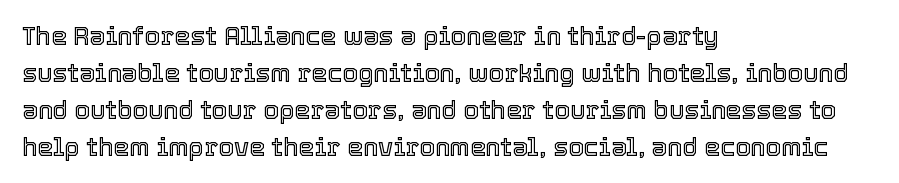
{"italic": "no", "underline": "no", "align": "left", "line_spacing": "normal", "line_spacing_ratio": 1.48, "letter_spacing": "normal", "letter_spacing_em": 0.0, "glyph_px": 25}
